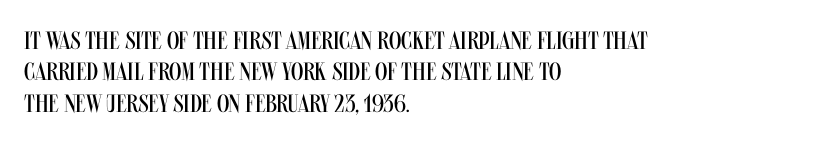
The image shows 25 px text type, upright; set left-aligned, normal line spacing (1.26x), normal letter spacing, not underlined.
